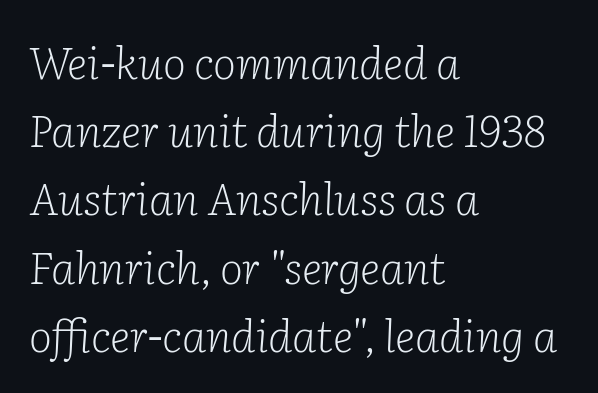
The image shows 44 px light serif type, italic (leaning right); set left-aligned, normal line spacing (1.55x), normal letter spacing, not underlined; low stroke contrast and a medium x-height.
